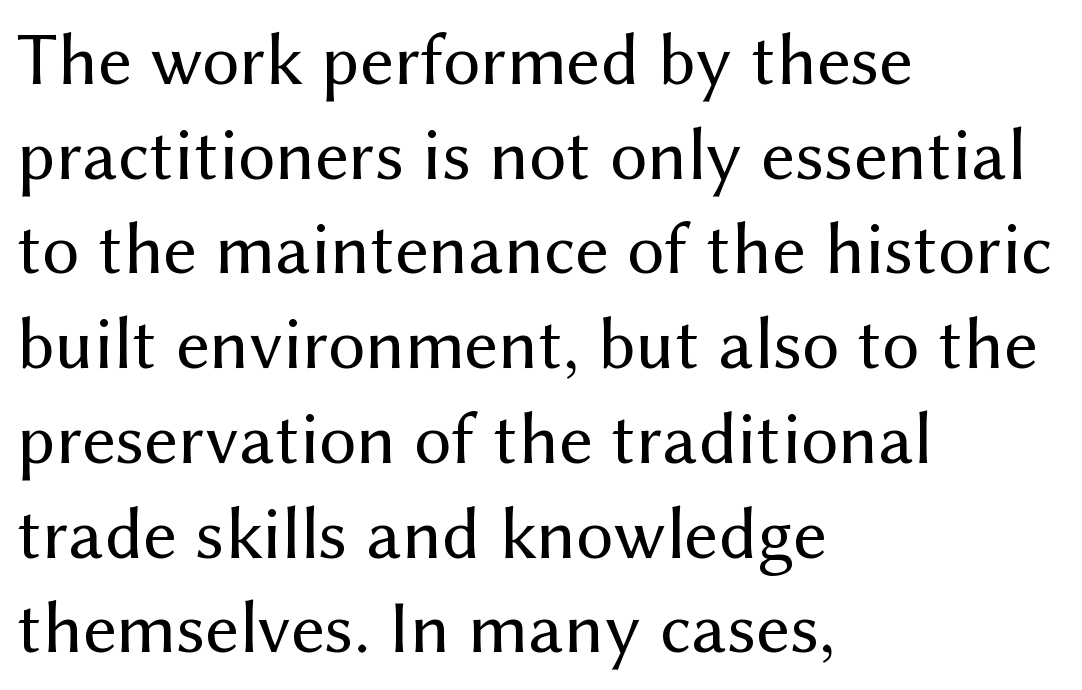
Think of a printed novel: that variable character pitch is what you see here. Each row of text sits above clean, open space. A roman cut, with each character standing at attention. Short note: letters normally spaced. To sum up the face: it is a sans, with no serifs. Compared with a centered layout, this one pins lines to the left instead.
